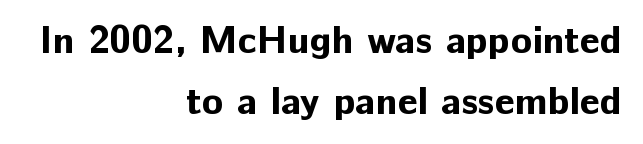
{"serif": "no", "italic": "no", "bold": "yes", "weight": "bold", "width": "normal", "stroke_contrast": "low", "x_height": "medium", "monospaced": "no", "underline": "no", "align": "right", "line_spacing": "normal", "line_spacing_ratio": 1.57, "letter_spacing": "normal", "letter_spacing_em": 0.0, "glyph_px": 39}
